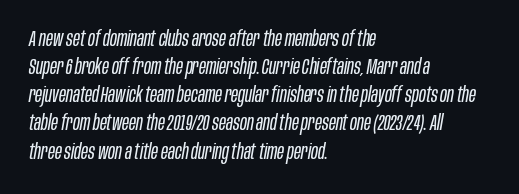
{"italic": "yes", "lean": "right", "slant_degrees": 10, "bold": "no", "underline": "no", "align": "left", "line_spacing": "normal", "line_spacing_ratio": 1.34, "letter_spacing": "normal", "letter_spacing_em": 0.0, "glyph_px": 21}
